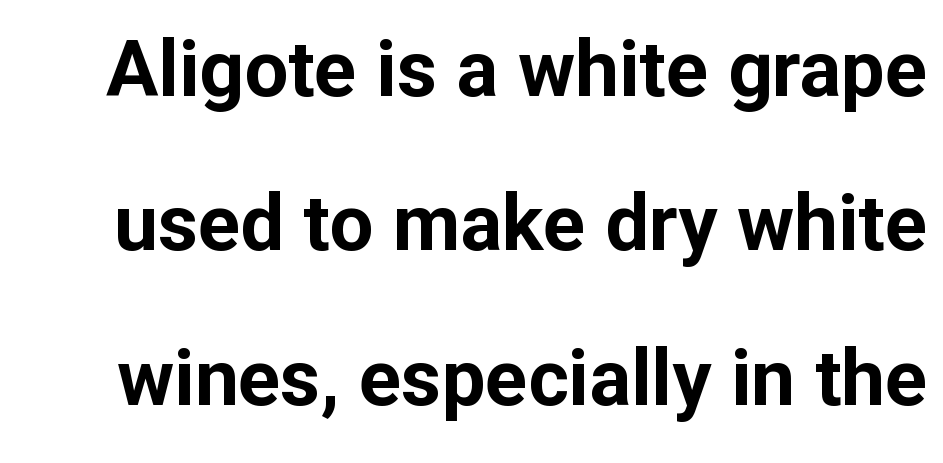
Only glyphs here, with clear space below each row. Note the varied advance widths — an 'i' is clearly narrower than an 'm'. Airy leading. Check where the strokes stop: nothing finishes them off — pure sans. Default kerning and tracking; the words read as compact shapes.
